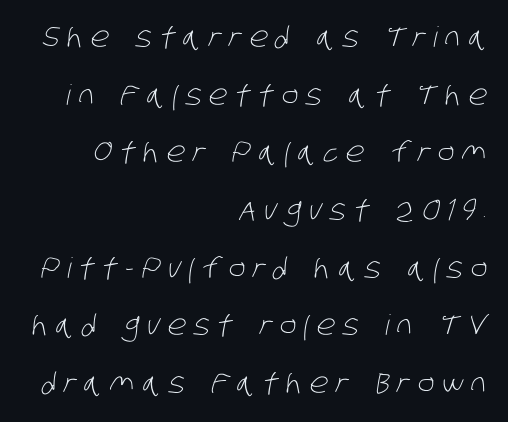
The image shows 28 px light, condensed sans-serif type; set right-aligned, loose line spacing (2.06x), unusually wide letter spacing (+0.27 em), not underlined; low stroke contrast and a large x-height.
